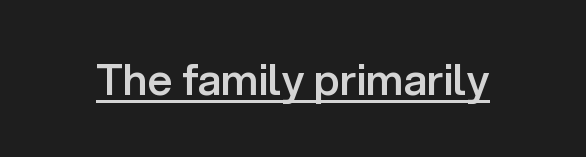
{"serif": "no", "italic": "no", "bold": "semi", "weight": "semibold", "width": "normal", "stroke_contrast": "low", "x_height": "medium", "monospaced": "no", "underline": "yes", "letter_spacing": "normal", "letter_spacing_em": 0.0, "glyph_px": 43}
